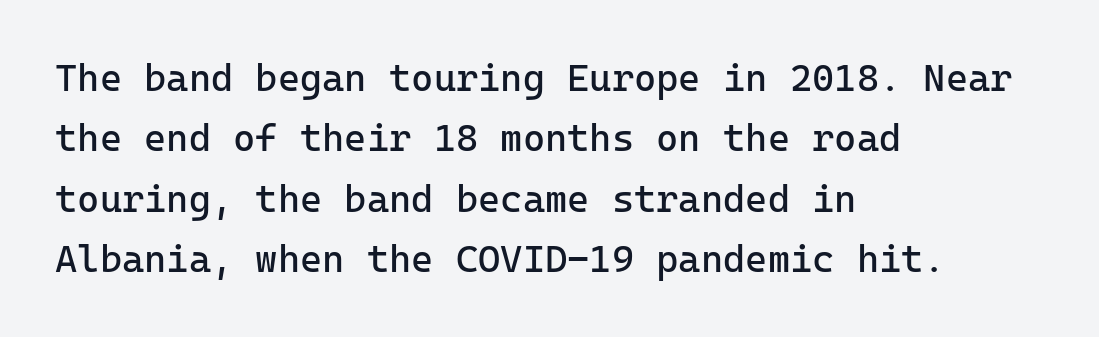
Q: Is the text bold? A: No.
Q: Is the text italic (slanted)? A: No, it is upright.
Q: Is the typeface a serif or a sans-serif typeface? A: Sans-serif.
Q: Is the text underlined? A: No.
Q: How is the paragraph aligned? A: Left-aligned.
Q: Is the spacing between letters normal or unusually wide? A: Normal.
Q: Is the spacing between lines tight, normal or loose? A: Normal.
Q: Width (condensed, normal, or wide)? A: Normal.
Q: Stroke contrast? A: Low.
Q: x-height? A: Medium.
